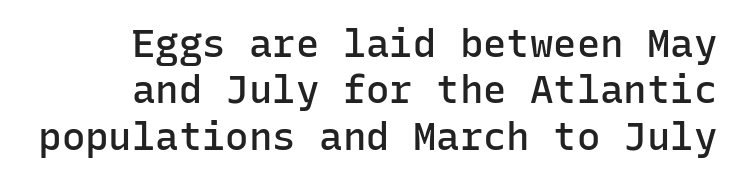
Q: Is the text bold? A: Semi-bold.
Q: Is the text italic (slanted)? A: No, it is upright.
Q: Is the typeface a serif or a sans-serif typeface? A: Sans-serif.
Q: Is the text underlined? A: No.
Q: How is the paragraph aligned? A: Right-aligned.
Q: Is the spacing between letters normal or unusually wide? A: Normal.
Q: Width (condensed, normal, or wide)? A: Normal.
Q: Stroke contrast? A: Low.
Q: x-height? A: Medium.
Q: Monospaced? A: Yes.
